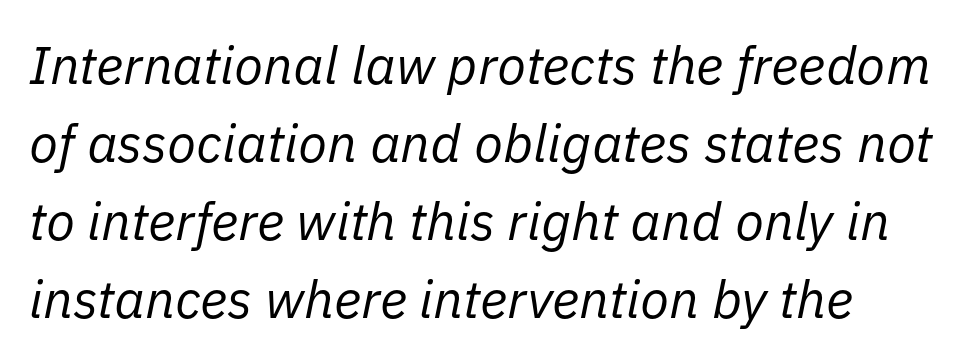
There is no visible air inserted between adjacent glyphs. The rendering uses a moderate line-height, typical for paragraphs. Weight class: somewhere from thin through regular. Casual observation: everything's shoved over to the left.
